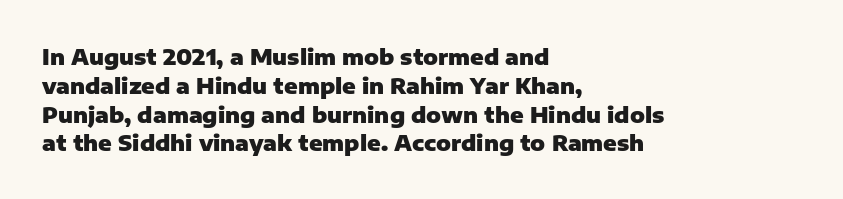
{"italic": "no", "bold": "yes", "underline": "no", "align": "left", "line_spacing": "normal", "line_spacing_ratio": 1.31, "letter_spacing": "normal", "letter_spacing_em": 0.0, "glyph_px": 22}
